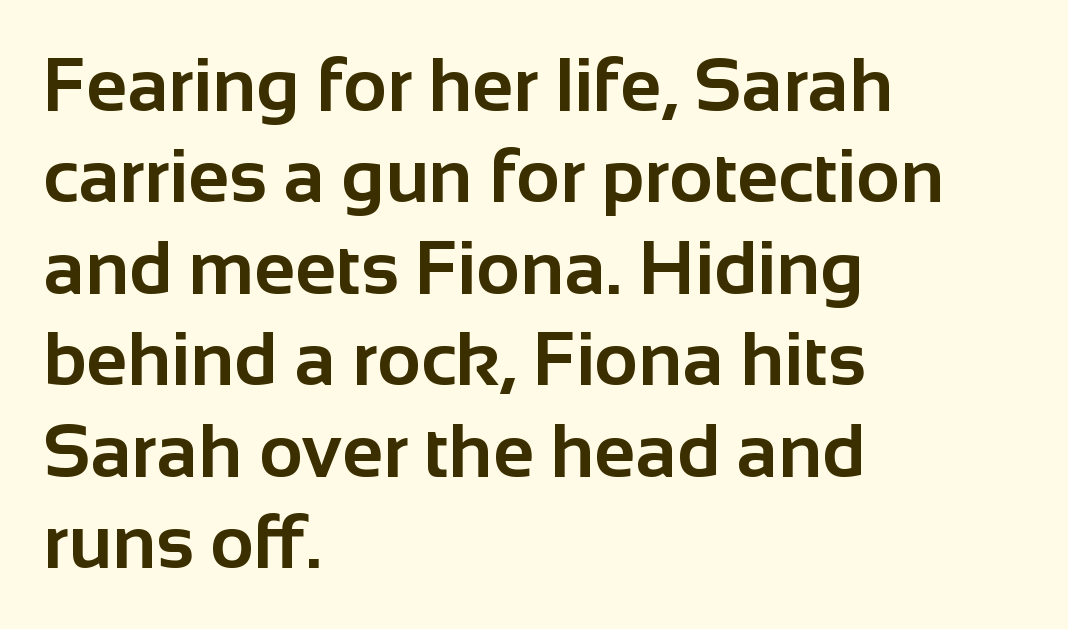
{"serif": "no", "italic": "no", "bold": "yes", "weight": "bold", "width": "normal", "stroke_contrast": "low", "x_height": "medium", "monospaced": "no", "underline": "no", "align": "left", "line_spacing_ratio": 1.22, "letter_spacing": "normal", "letter_spacing_em": 0.0, "glyph_px": 75}
